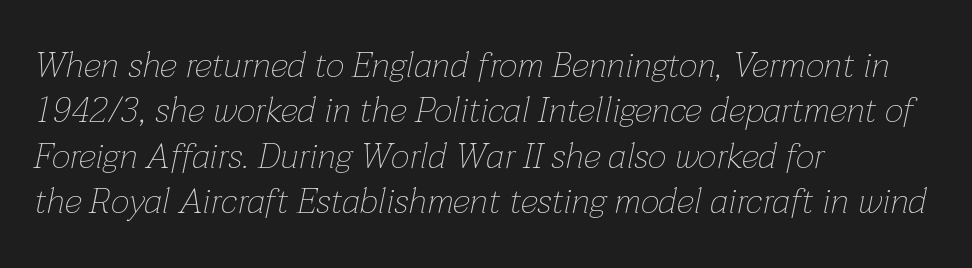
No heavy texture on the line: the type isn't bold. Summary of vertical rhythm: regular, with standard interline spacing. How are the letters spaced? Ordinarily, with no added tracking. The setting favours the left margin, as ordinary paragraphs usually do. This sample has the flowing, uneven cadence of proportional lettering. Rendered with sloped, italic letterforms.
